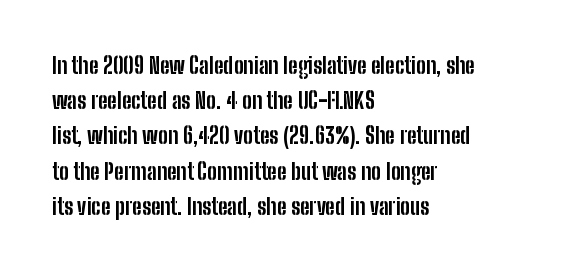
Q: Is the text bold? A: Yes.
Q: Is the text italic (slanted)? A: No, it is upright.
Q: Is the text underlined? A: No.
Q: How is the paragraph aligned? A: Left-aligned.
Q: Is the spacing between letters normal or unusually wide? A: Normal.
Q: Is the spacing between lines tight, normal or loose? A: Normal.
